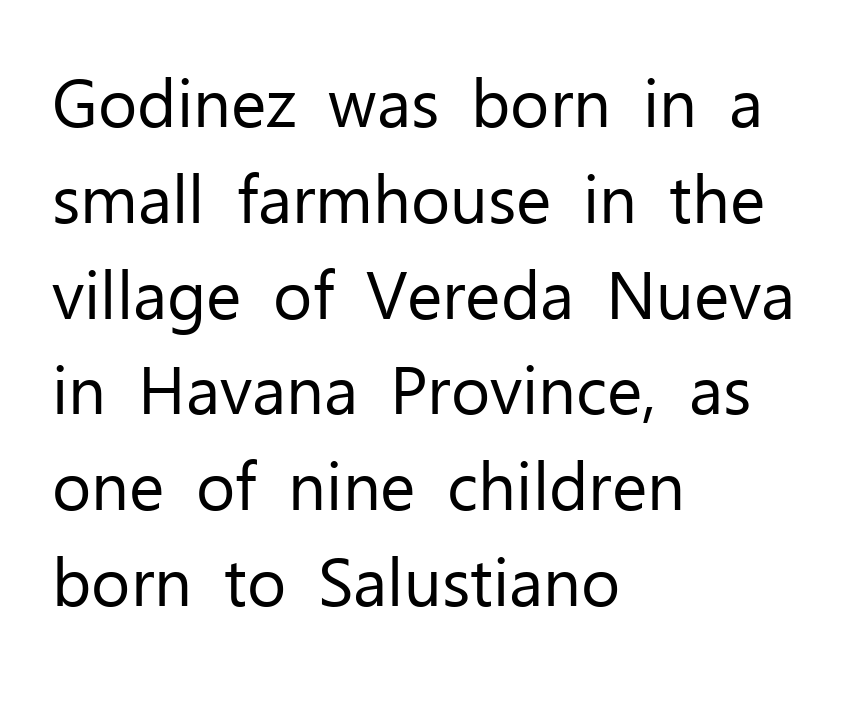
The image shows 67 px regular-weight sans-serif type, upright; set left-aligned, normal line spacing (1.43x), normal letter spacing, not underlined; low stroke contrast and a medium x-height.
